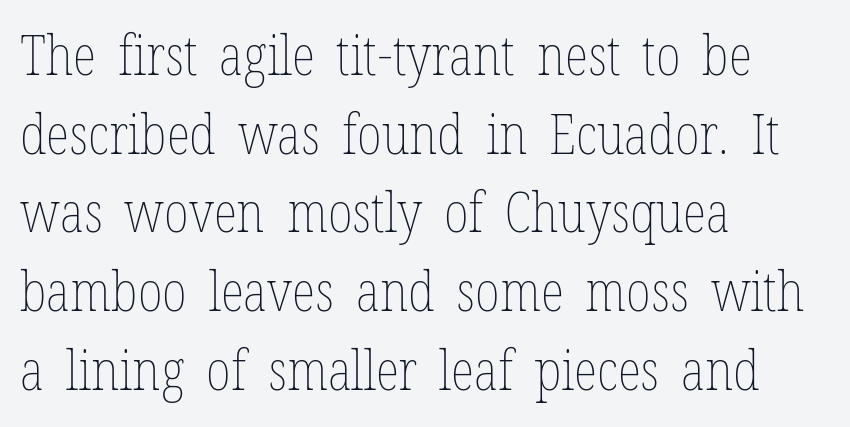
The image shows 55 px thin, condensed type, upright; set left-aligned, normal line spacing (1.43x), normal letter spacing, not underlined; low stroke contrast and a medium x-height.
